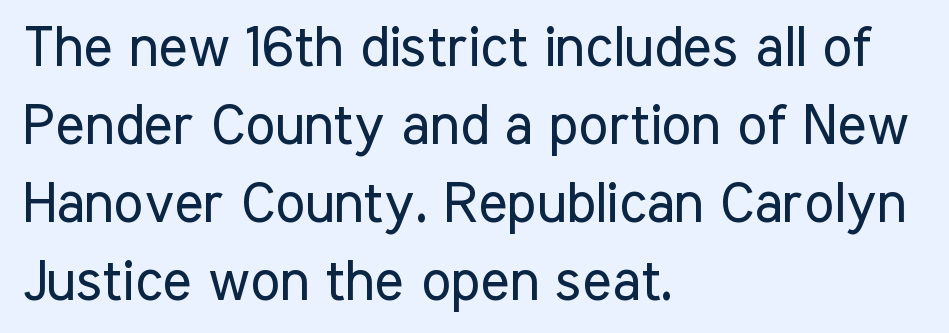
Q: Is the text bold? A: No.
Q: Is the text italic (slanted)? A: No, it is upright.
Q: Is the typeface a serif or a sans-serif typeface? A: Sans-serif.
Q: Is the text underlined? A: No.
Q: How is the paragraph aligned? A: Left-aligned.
Q: Is the spacing between letters normal or unusually wide? A: Normal.
Q: Is the spacing between lines tight, normal or loose? A: Normal.
Q: Width (condensed, normal, or wide)? A: Condensed.
Q: Stroke contrast? A: Low.
Q: x-height? A: Medium.
Q: Monospaced? A: No.
